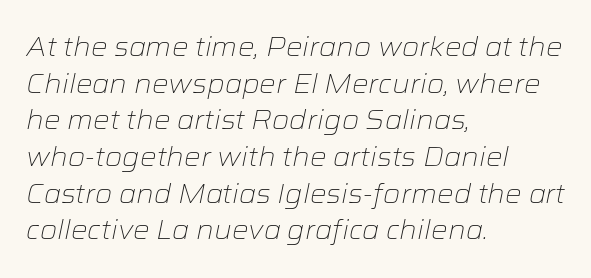
The image shows 26 px text type, italic (leaning right); set left-aligned, normal line spacing (1.41x), normal letter spacing, not underlined.
